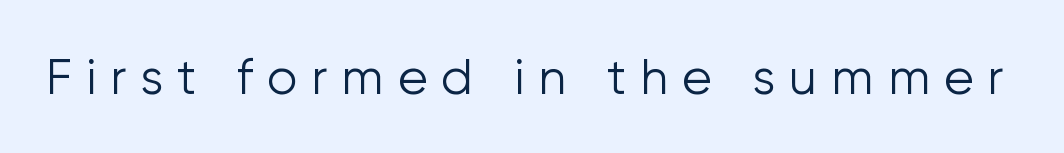
Q: Is the text bold? A: No.
Q: Is the text italic (slanted)? A: No, it is upright.
Q: Is the typeface a serif or a sans-serif typeface? A: Sans-serif.
Q: Is the text underlined? A: No.
Q: Is the spacing between letters normal or unusually wide? A: Unusually wide.
Q: Width (condensed, normal, or wide)? A: Normal.
Q: Stroke contrast? A: Low.
Q: x-height? A: Medium.
Q: Monospaced? A: No.
